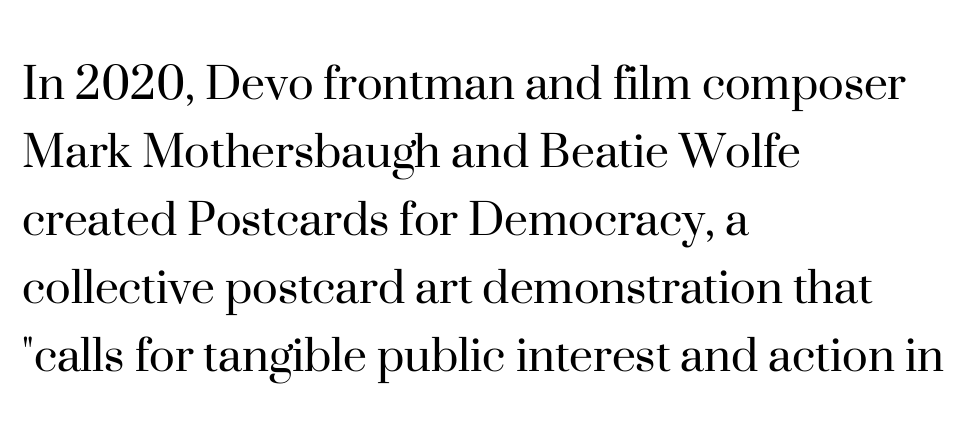
Rule under the text: the space is simply empty. Reading down the column, the eye jumps a familiar distance to each next line. The letterforms sit shoulder to shoulder at normal distance. The face looks like a standard text weight, possibly lighter. The axis of the letterforms is exactly vertical.
